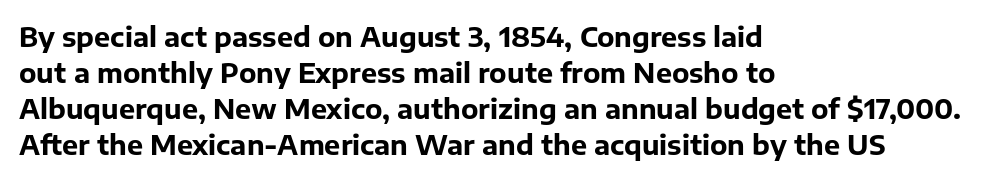
The image shows 27 px bold type, upright; set left-aligned, normal line spacing (1.33x), normal letter spacing, not underlined.
